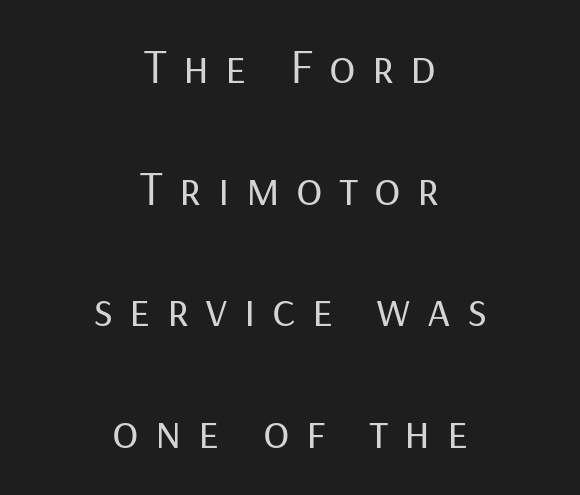
Q: Is the text bold? A: No.
Q: Is the text italic (slanted)? A: No, it is upright.
Q: Is the typeface a serif or a sans-serif typeface? A: Sans-serif.
Q: Is the text underlined? A: No.
Q: How is the paragraph aligned? A: Centered.
Q: Is the spacing between letters normal or unusually wide? A: Unusually wide.
Q: Is the spacing between lines tight, normal or loose? A: Loose.
Q: Width (condensed, normal, or wide)? A: Normal.
Q: Stroke contrast? A: Low.
Q: x-height? A: Medium.
Q: Monospaced? A: No.
